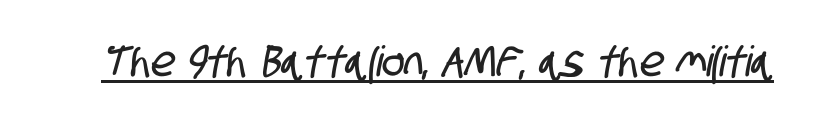
The image shows 42 px condensed sans-serif type; set normal letter spacing, underlined; low stroke contrast and a large x-height.
